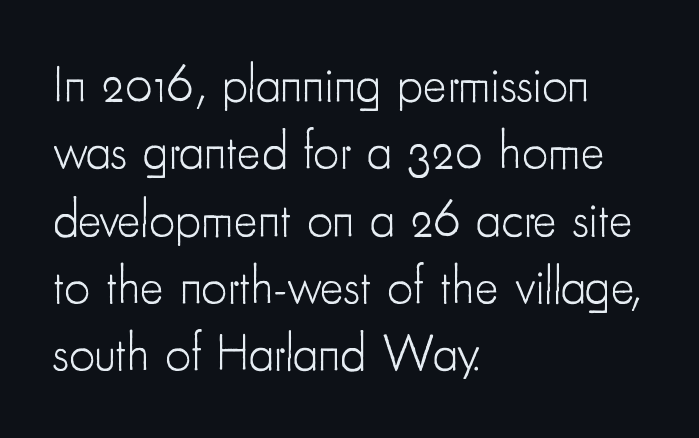
{"serif": "no", "italic": "no", "bold": "no", "weight": "light", "width": "condensed", "stroke_contrast": "low", "x_height": "small", "monospaced": "no", "underline": "no", "align": "left", "line_spacing": "normal", "line_spacing_ratio": 1.32, "letter_spacing": "normal", "letter_spacing_em": 0.0, "glyph_px": 51}
